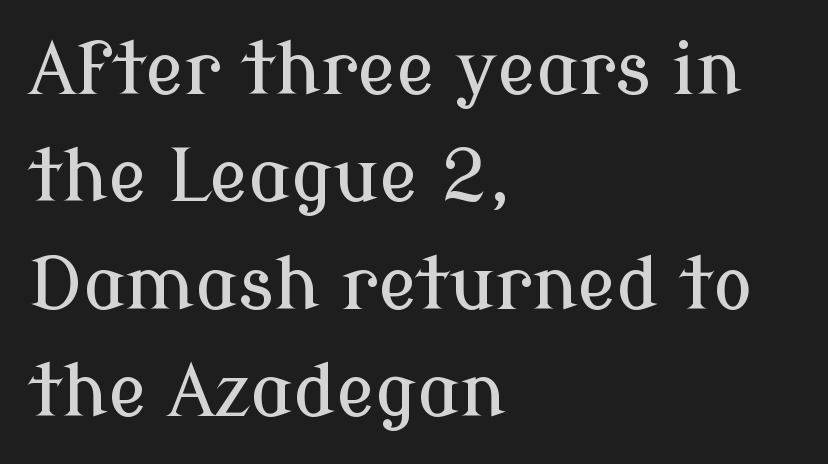
Q: Is the text italic (slanted)? A: No, it is upright.
Q: Is the typeface a serif or a sans-serif typeface? A: Serif.
Q: Is the text underlined? A: No.
Q: How is the paragraph aligned? A: Left-aligned.
Q: Is the spacing between letters normal or unusually wide? A: Normal.
Q: Is the spacing between lines tight, normal or loose? A: Normal.
Q: Width (condensed, normal, or wide)? A: Normal.
Q: Stroke contrast? A: Low.
Q: x-height? A: Medium.
Q: Monospaced? A: No.
